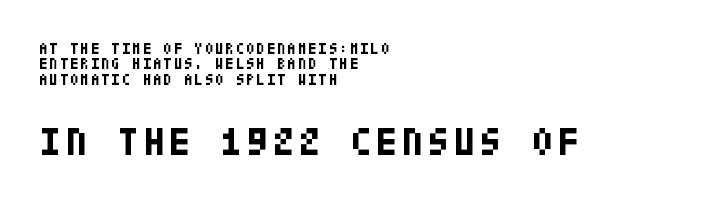
{"serif": "no", "italic": "no", "bold": "yes", "weight": "bold", "width": "condensed", "stroke_contrast": "low", "x_height": "large", "underline": "no", "align": "left", "line_spacing": "tight", "line_spacing_ratio": 0.96, "larger_block": "second", "size_ratio": 2.5, "glyph_px": 40}
